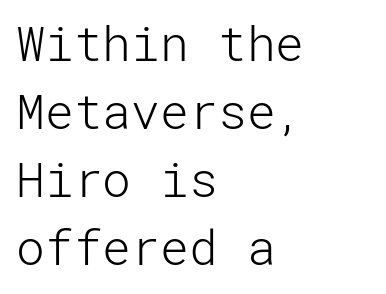
Each letter's strokes conclude bluntly, with no projecting serifs. Default kerning and tracking; the words read as compact shapes. The lines are quadded left. The type sits square on the baseline with zero lean.
